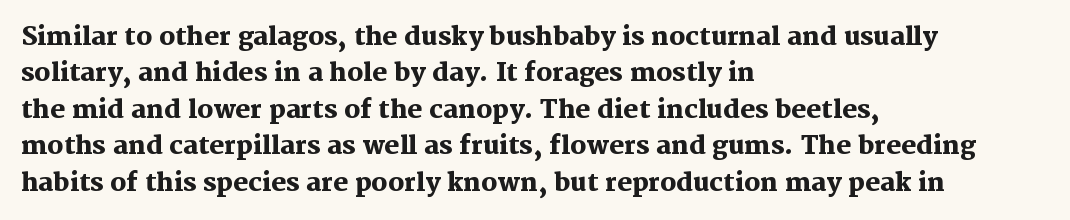
{"italic": "no", "bold": "yes", "underline": "no", "align": "left", "line_spacing": "normal", "line_spacing_ratio": 1.46, "letter_spacing": "normal", "letter_spacing_em": 0.0, "glyph_px": 25}
